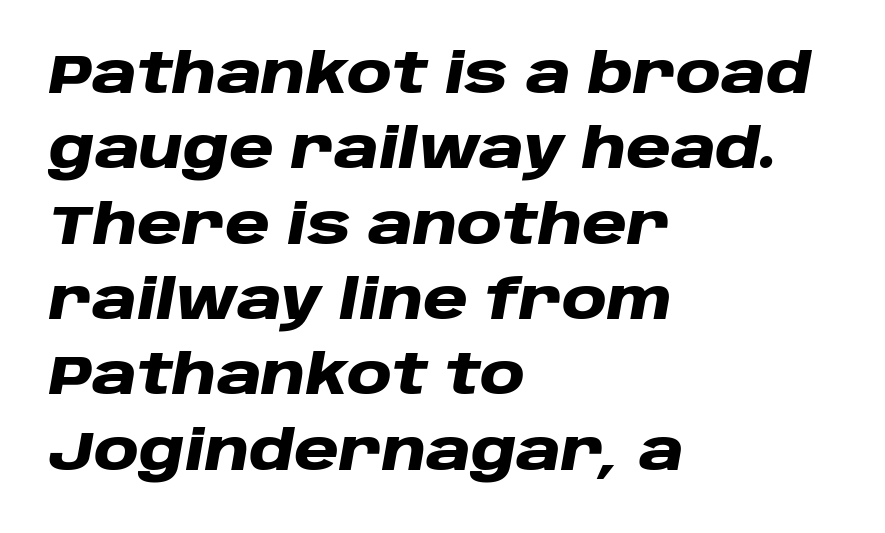
{"italic": "yes", "lean": "right", "slant_degrees": 10, "bold": "yes", "weight": "heavy", "width": "wide", "stroke_contrast": "low", "x_height": "large", "monospaced": "no", "underline": "no", "align": "left", "line_spacing": "normal", "line_spacing_ratio": 1.37, "letter_spacing": "normal", "letter_spacing_em": 0.0, "glyph_px": 55}
